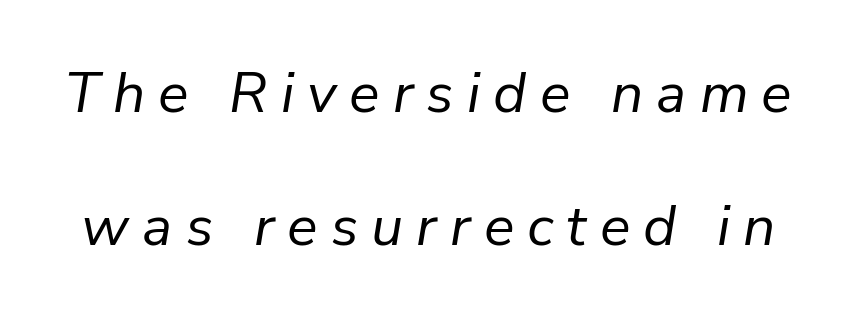
Honestly, the letter spacing is so wide it's the main thing you notice. Whoever set this chose breathing room over compactness in the vertical rhythm. A typesetter would mark this as italic. Clear beneath every line of the passage. The strokes carry an ordinary text weight at most. Is this a fixed-width face? No — the glyphs have proportional, varying widths.
